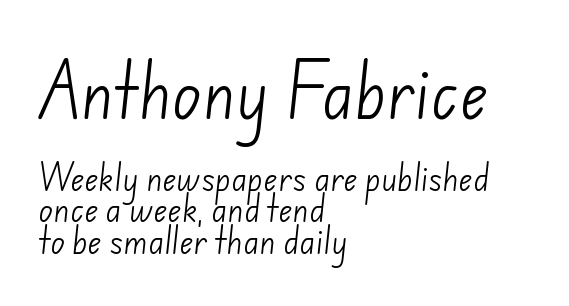
The image shows 61 px light sans-serif type; set left-aligned, tight line spacing (1.05x), normal letter spacing, not underlined; the first (top) block is 2.03x larger; low stroke contrast and a small x-height.
